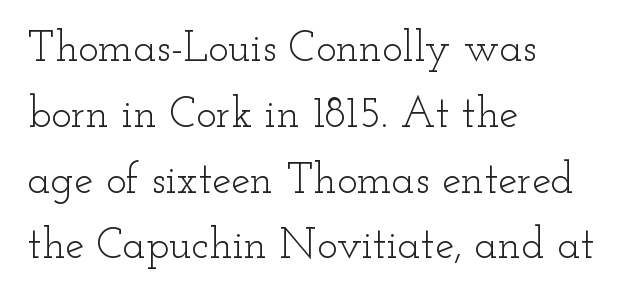
{"serif": "yes", "italic": "no", "bold": "no", "weight": "light", "width": "wide", "stroke_contrast": "low", "x_height": "small", "monospaced": "no", "underline": "no", "align": "left", "line_spacing": "normal", "line_spacing_ratio": 1.53, "letter_spacing": "normal", "letter_spacing_em": 0.0, "glyph_px": 43}
